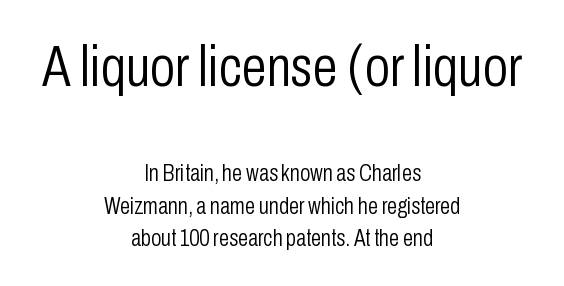
The area under the type is left untouched. Proportional: the letters do not fall into vertical columns. Visually, the top section dominates because its glyphs are scaled up. Normally led — the rows are evenly, conventionally spaced. Regarding serifs, this sample does without them. Each line is balanced around a shared central axis.
